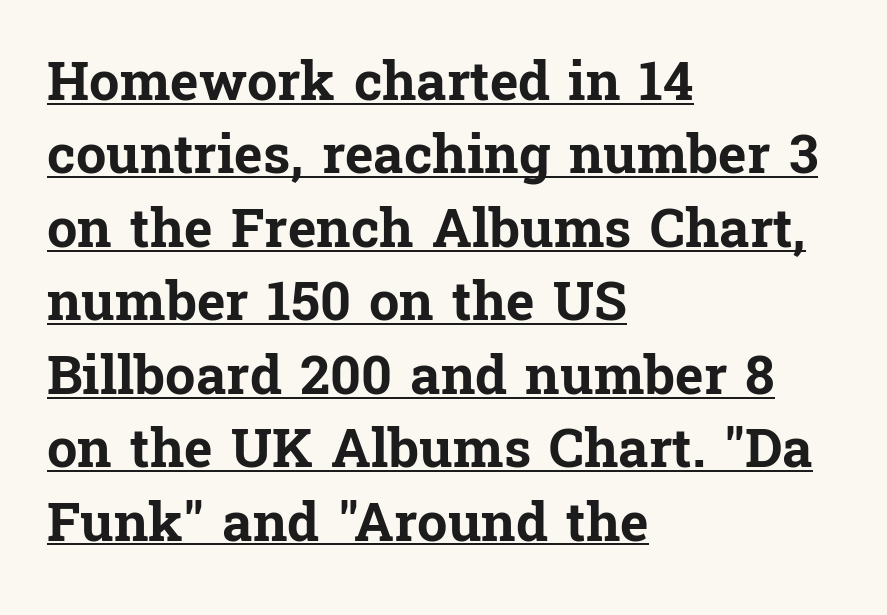
{"serif": "yes", "italic": "no", "bold": "yes", "weight": "bold", "width": "normal", "stroke_contrast": "low", "x_height": "medium", "monospaced": "no", "underline": "yes", "align": "left", "line_spacing": "normal", "line_spacing_ratio": 1.36, "letter_spacing": "normal", "letter_spacing_em": 0.0, "glyph_px": 54}
